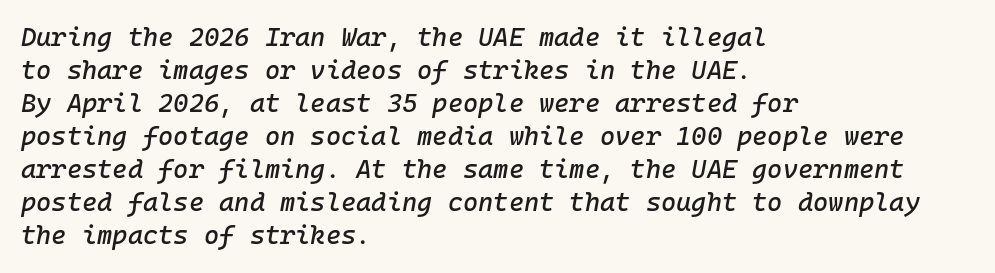
Q: Is the text italic (slanted)? A: Yes, it leans right by about 10 degrees.
Q: Is the text underlined? A: No.
Q: How is the paragraph aligned? A: Left-aligned.
Q: Is the spacing between letters normal or unusually wide? A: Normal.
Q: Is the spacing between lines tight, normal or loose? A: Normal.
